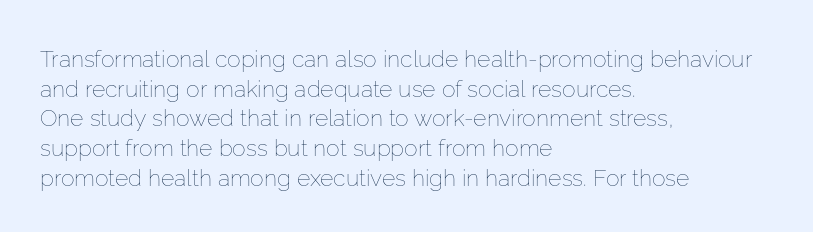
The image shows 23 px text type, upright; set left-aligned, normal line spacing (1.29x), normal letter spacing, not underlined.
